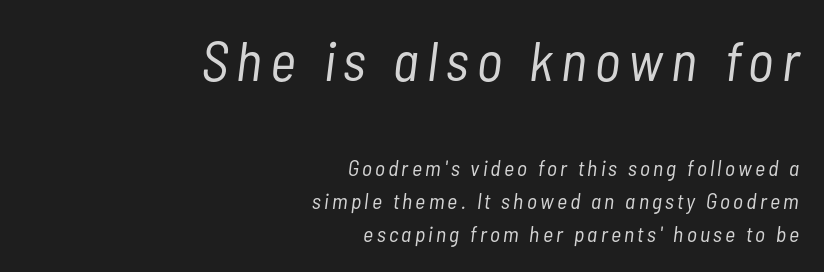
Q: Is the text bold? A: No.
Q: Is the text italic (slanted)? A: Yes, it leans right by about 7 degrees.
Q: Is the text underlined? A: No.
Q: How is the paragraph aligned? A: Right-aligned.
Q: Is the spacing between lines tight, normal or loose? A: Normal.
Q: Which block of text is set in a larger size, the first (top) or the second (bottom)? A: The first (top) one.
Q: Width (condensed, normal, or wide)? A: Condensed.
Q: Stroke contrast? A: Low.
Q: x-height? A: Medium.
Q: Monospaced? A: No.
